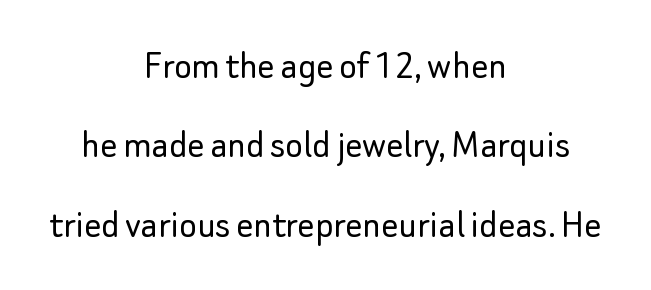
The image shows 42 px light sans-serif type, upright; set centered, line spacing 1.89x, normal letter spacing, not underlined; low stroke contrast and a small x-height.
